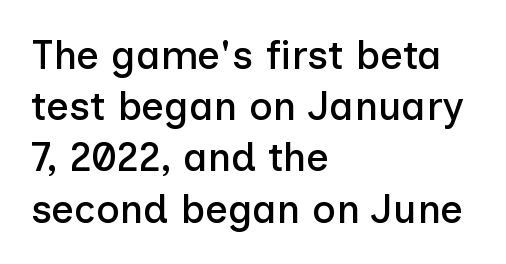
The image shows 40 px sans-serif type, upright; set left-aligned, normal line spacing (1.28x), normal letter spacing, not underlined; low stroke contrast and a medium x-height.
